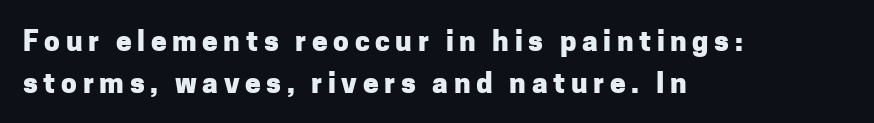
Q: Is the text bold? A: Yes.
Q: Is the text italic (slanted)? A: No, it is upright.
Q: Is the typeface a serif or a sans-serif typeface? A: Sans-serif.
Q: Is the text underlined? A: No.
Q: How is the paragraph aligned? A: Left-aligned.
Q: Is the spacing between letters normal or unusually wide? A: Unusually wide.
Q: Is the spacing between lines tight, normal or loose? A: Normal.
Q: Width (condensed, normal, or wide)? A: Normal.
Q: Stroke contrast? A: Low.
Q: x-height? A: Medium.
Q: Monospaced? A: No.
